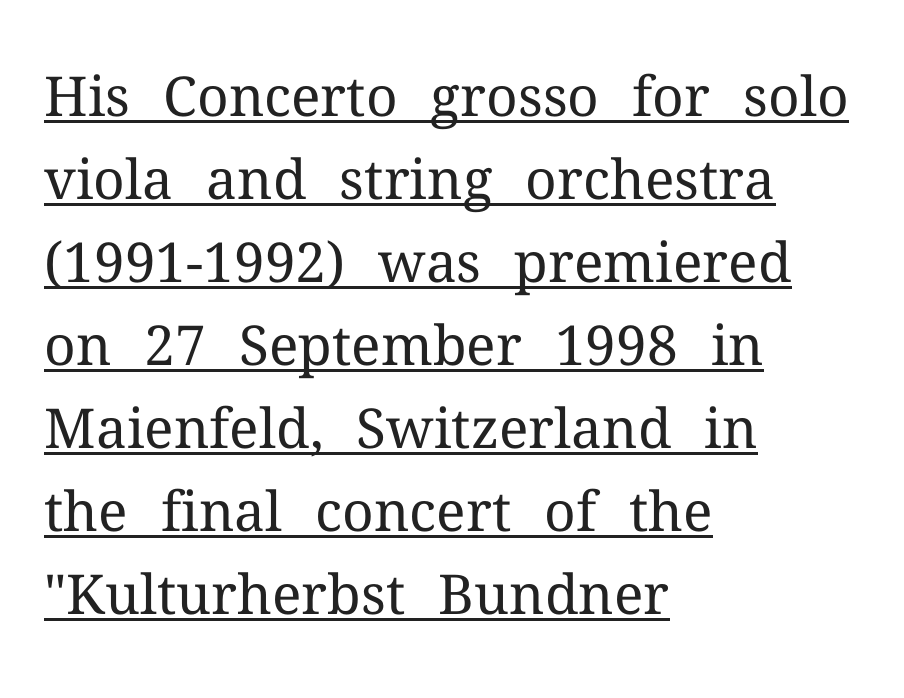
{"serif": "yes", "italic": "no", "bold": "no", "weight": "regular", "width": "normal", "stroke_contrast": "medium", "x_height": "medium", "monospaced": "no", "underline": "yes", "align": "left", "line_spacing": "normal", "line_spacing_ratio": 1.51, "letter_spacing": "normal", "letter_spacing_em": 0.0, "glyph_px": 55}
